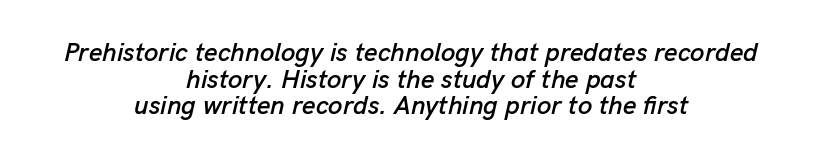
{"italic": "yes", "lean": "right", "slant_degrees": 13, "underline": "no", "align": "center", "line_spacing": "tight", "line_spacing_ratio": 1.02, "letter_spacing": "normal", "letter_spacing_em": 0.0, "glyph_px": 26}
